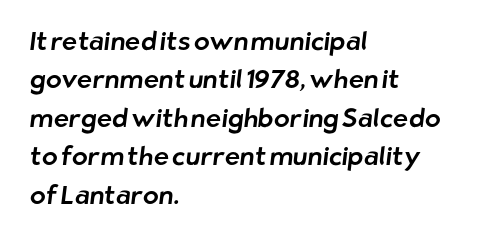
This rendering uses left alignment, leaving the right contour irregular. The zone under the glyphs is completely vacant. This block has exactly the height ordinary leading produces. You could call the tracking neutral — neither tight nor loose.
